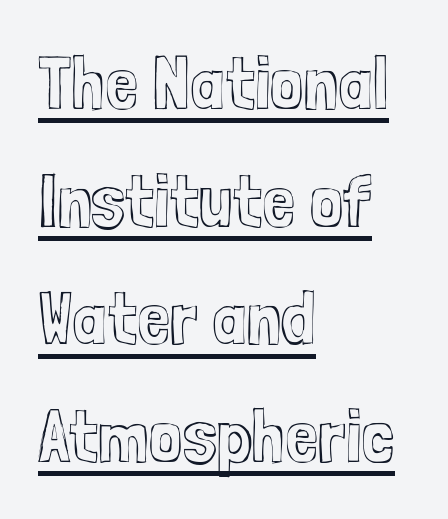
Does the lettering tilt? It doesn't — this is upright. The words here are underlined. The typesetter chose a ragged-right arrangement here. This sample has the flowing, uneven cadence of proportional lettering. The tracking reads as untouched default to a designer's eye. The block of text has a typical density, with ordinary space between rows.
